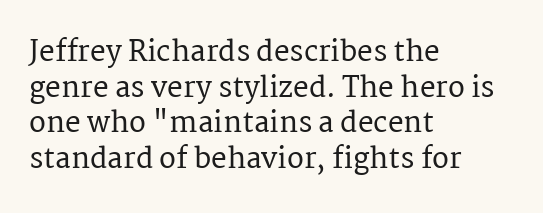
The image shows 28 px serif type, upright; set left-aligned, normal line spacing (1.27x), normal letter spacing, not underlined; medium stroke contrast and a medium x-height.
